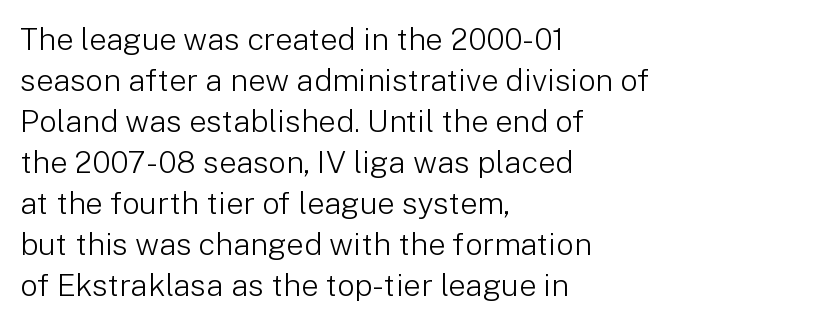
Rows of type keep a routine distance in the vertical direction. The type sits square on the baseline with zero lean. Stroke thickness stays within the range of a standard reading face or lighter. These lines are set flush left with a ragged right edge. Between one letter and the next there's only the usual sliver of space.
